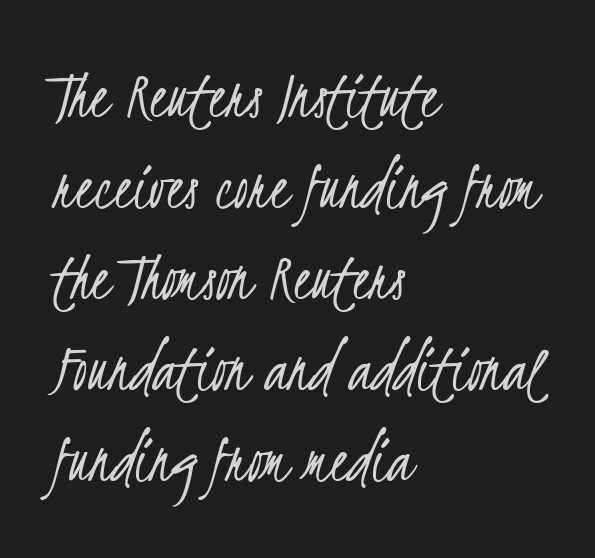
You could not count columns in this text — the font is proportionally spaced. Honestly, the row spacing looks completely unremarkable. Characters follow at the spacing the type designer built in. The font is comparable to plain body text, perhaps lighter.
